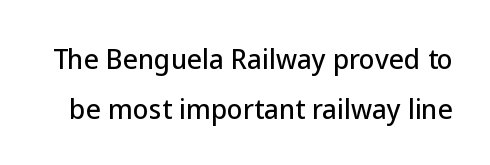
Q: Is the text italic (slanted)? A: No, it is upright.
Q: Is the text underlined? A: No.
Q: Is the spacing between letters normal or unusually wide? A: Normal.
Q: Is the spacing between lines tight, normal or loose? A: Loose.
